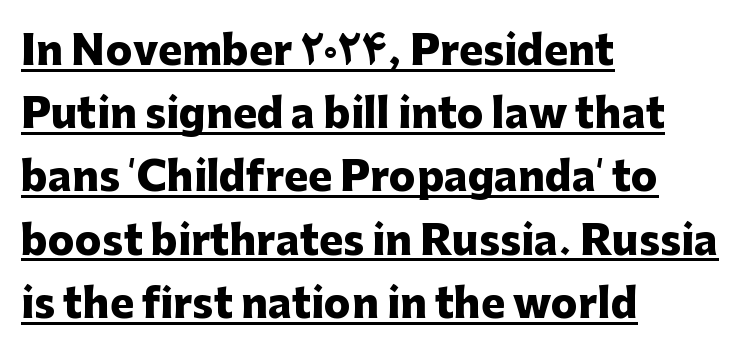
Q: Is the text bold? A: Yes.
Q: Is the text italic (slanted)? A: No, it is upright.
Q: Is the typeface a serif or a sans-serif typeface? A: Sans-serif.
Q: Is the text underlined? A: Yes.
Q: How is the paragraph aligned? A: Left-aligned.
Q: Is the spacing between letters normal or unusually wide? A: Normal.
Q: Is the spacing between lines tight, normal or loose? A: Normal.
Q: Width (condensed, normal, or wide)? A: Normal.
Q: Stroke contrast? A: Low.
Q: x-height? A: Medium.
Q: Monospaced? A: No.
